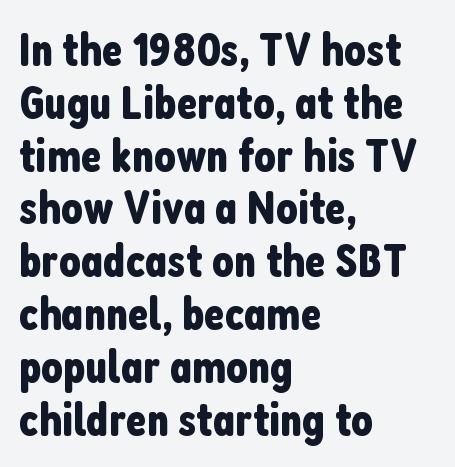
Q: Is the text italic (slanted)? A: No, it is upright.
Q: Is the typeface a serif or a sans-serif typeface? A: Sans-serif.
Q: Is the text underlined? A: No.
Q: How is the paragraph aligned? A: Left-aligned.
Q: Is the spacing between letters normal or unusually wide? A: Normal.
Q: Is the spacing between lines tight, normal or loose? A: Tight.
Q: Width (condensed, normal, or wide)? A: Condensed.
Q: Stroke contrast? A: Low.
Q: x-height? A: Medium.
Q: Monospaced? A: No.
